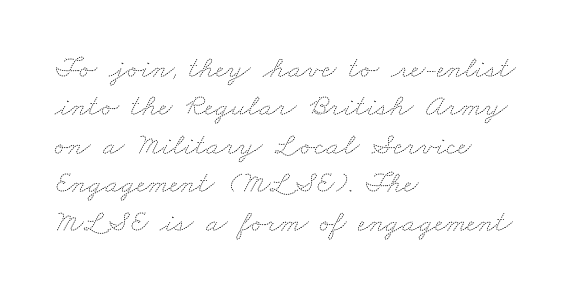
Weight: not bold — regular or lighter. Look at the tracking — it's just the regular setting, nothing added. Visually the block forms a straight wall on the left and a jagged coastline on the right. You could not count columns in this text — the font is proportionally spaced.
